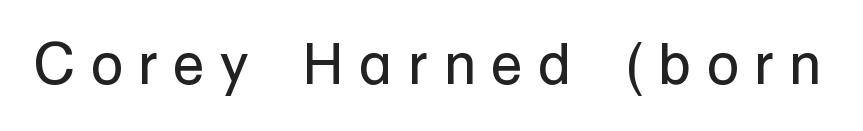
Is this a fixed-width face? No — the glyphs have proportional, varying widths. Tall strokes in this sample are plumb rather than angled. These glyphs show unthickened strokes, regular width or finer. Is this a sans? Yes — the strokes have no serifs. Type without underlining.
